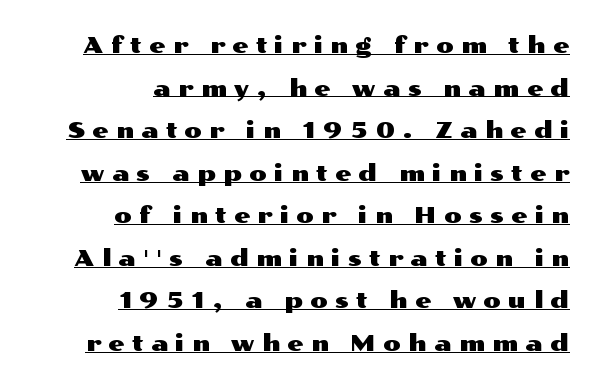
Q: Is the text italic (slanted)? A: No, it is upright.
Q: Is the text underlined? A: Yes.
Q: How is the paragraph aligned? A: Right-aligned.
Q: Is the spacing between letters normal or unusually wide? A: Unusually wide.
